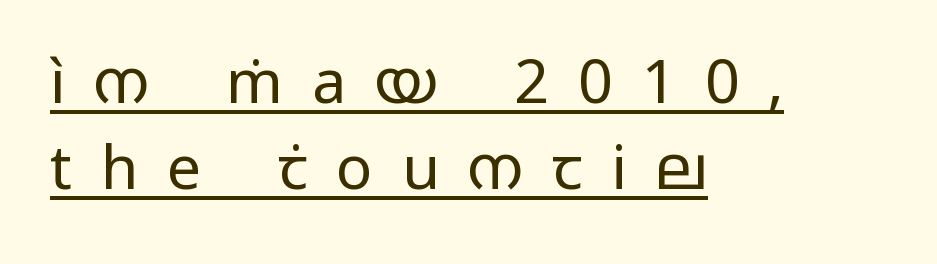
Q: Is the text bold? A: No.
Q: Is the text italic (slanted)? A: No, it is upright.
Q: Is the typeface a serif or a sans-serif typeface? A: Sans-serif.
Q: Is the text underlined? A: Yes.
Q: How is the paragraph aligned? A: Left-aligned.
Q: Is the spacing between letters normal or unusually wide? A: Unusually wide.
Q: Is the spacing between lines tight, normal or loose? A: Normal.
Q: Width (condensed, normal, or wide)? A: Wide.
Q: Stroke contrast? A: Low.
Q: x-height? A: Medium.
Q: Monospaced? A: No.
